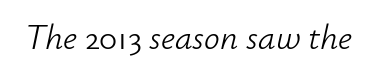
The image shows 35 px light type, italic (leaning right); set normal letter spacing, not underlined; low stroke contrast and a small x-height.
